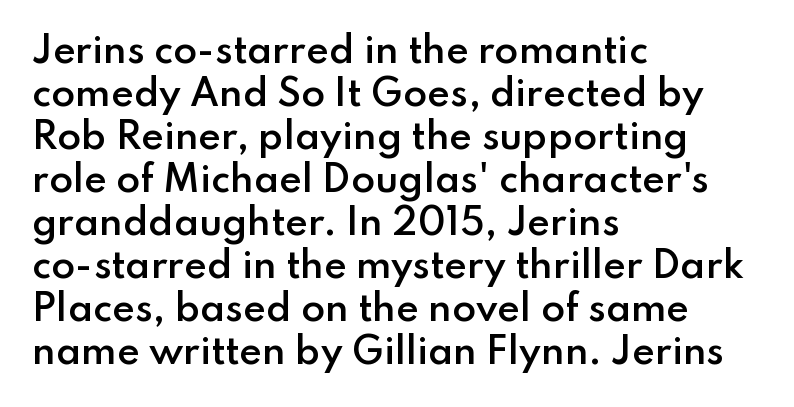
The image shows 35 px semibold sans-serif type, upright; set left-aligned, line spacing 1.23x, normal letter spacing, not underlined; low stroke contrast and a small x-height.
